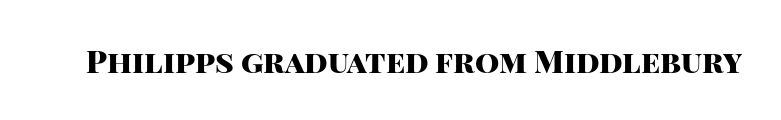
{"serif": "no", "italic": "no", "bold": "yes", "weight": "heavy", "width": "normal", "stroke_contrast": "high", "x_height": "large", "monospaced": "no", "underline": "no", "letter_spacing": "normal", "letter_spacing_em": 0.0, "glyph_px": 31}
